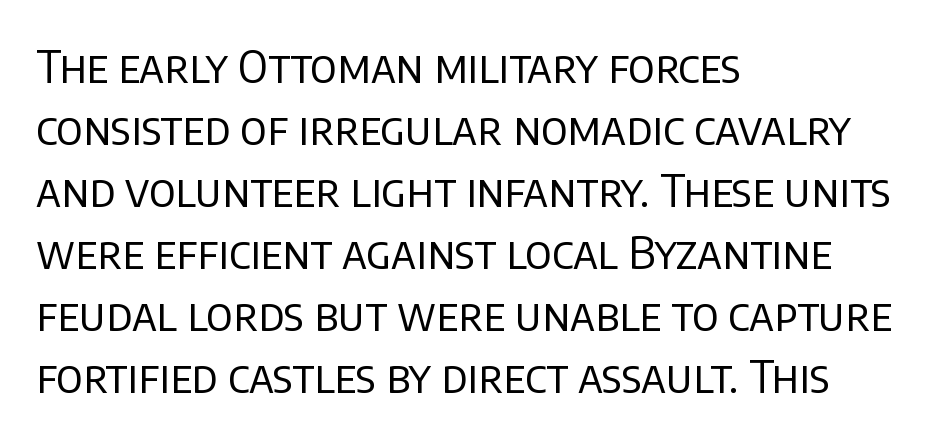
The image shows 45 px regular-weight sans-serif type, upright; set left-aligned, normal line spacing (1.38x), normal letter spacing, not underlined; low stroke contrast and a large x-height.
